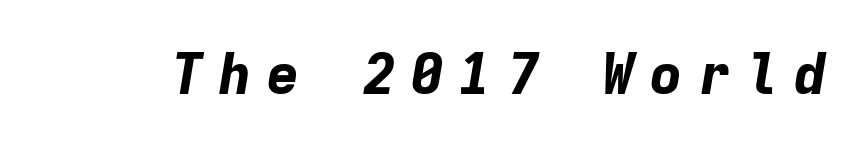
{"italic": "yes", "lean": "right", "slant_degrees": 9, "bold": "yes", "weight": "bold", "width": "normal", "stroke_contrast": "low", "x_height": "medium", "monospaced": "yes", "underline": "no", "letter_spacing": "wide", "letter_spacing_em": 0.24, "glyph_px": 57}
